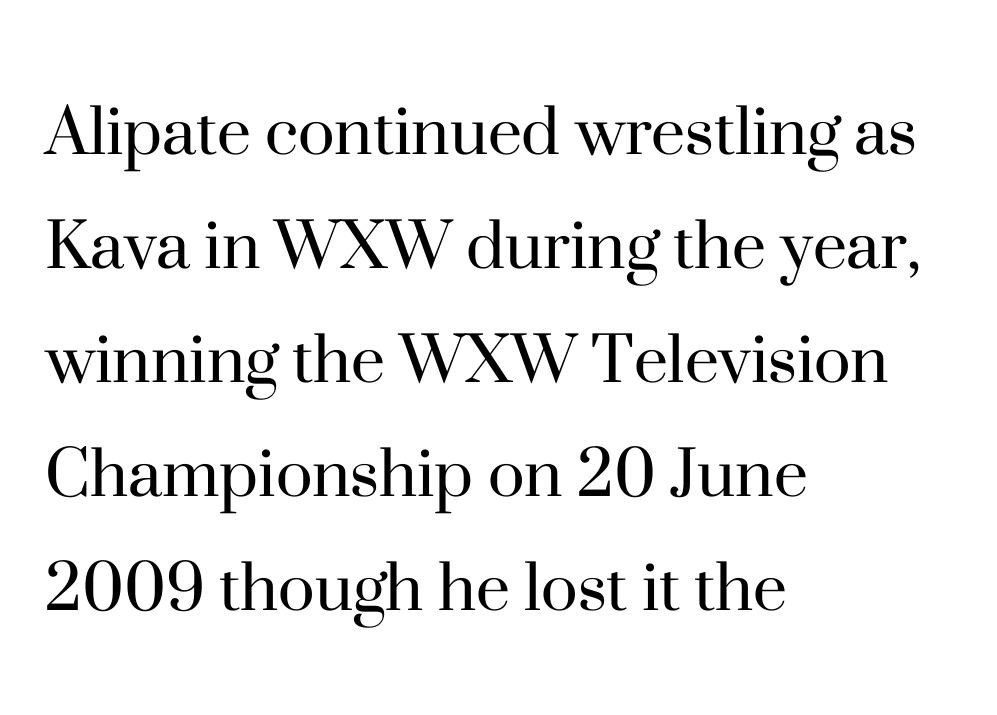
The image shows 77 px regular-weight serif type, upright; set left-aligned, normal line spacing (1.48x), normal letter spacing, not underlined; high stroke contrast and a small x-height.
